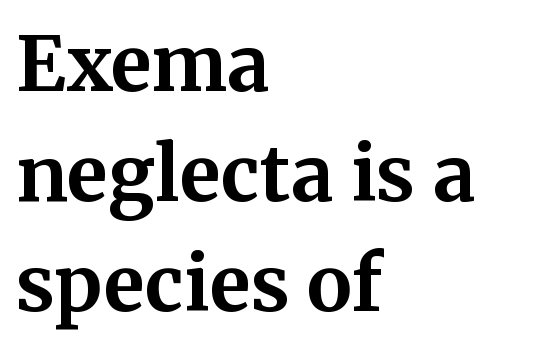
The image shows 76 px bold serif type, upright; set left-aligned, normal line spacing (1.45x), normal letter spacing, not underlined; medium stroke contrast and a medium x-height.
